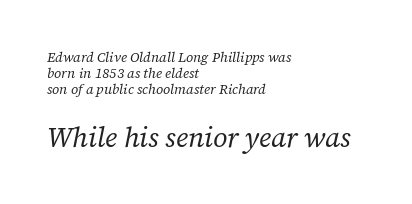
{"serif": "yes", "italic": "yes", "lean": "right", "slant_degrees": 12, "bold": "no", "weight": "regular", "width": "normal", "stroke_contrast": "low", "x_height": "medium", "monospaced": "no", "underline": "no", "align": "left", "line_spacing": "tight", "line_spacing_ratio": 1.15, "letter_spacing": "normal", "letter_spacing_em": 0.0, "larger_block": "second", "size_ratio": 2.0, "glyph_px": 28}
